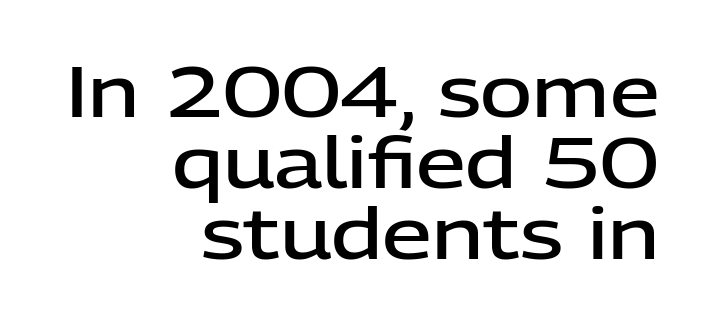
The image shows 71 px semibold sans-serif type, upright; set right-aligned, tight line spacing (1.0x), normal letter spacing, not underlined; low stroke contrast and a medium x-height.
